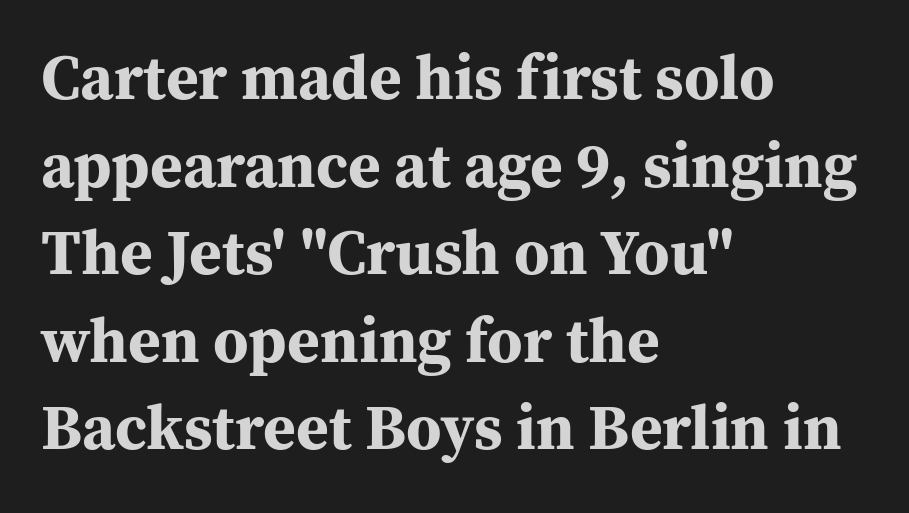
The image shows 63 px bold serif type, upright; set left-aligned, normal line spacing (1.39x), normal letter spacing, not underlined; medium stroke contrast and a medium x-height.
